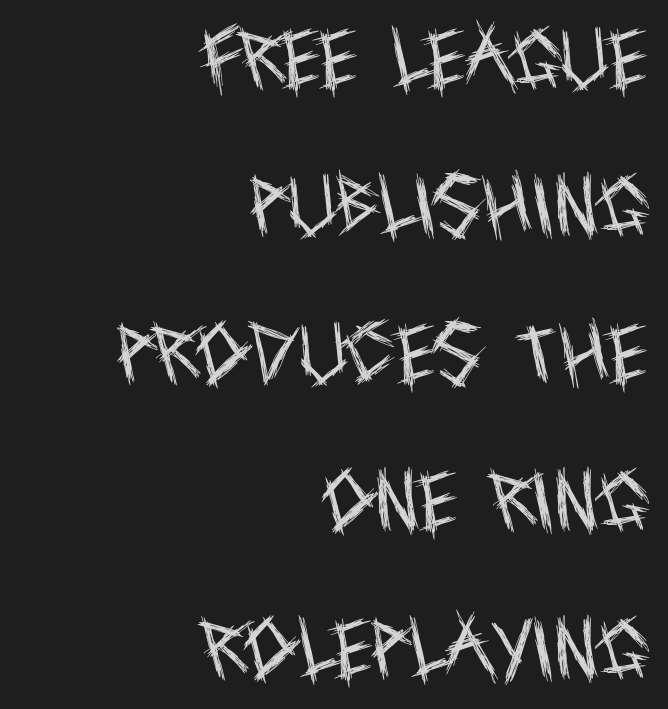
The image shows 67 px regular-weight, condensed sans-serif type, upright; set right-aligned, loose line spacing (2.2x), normal letter spacing, not underlined; a large x-height.
